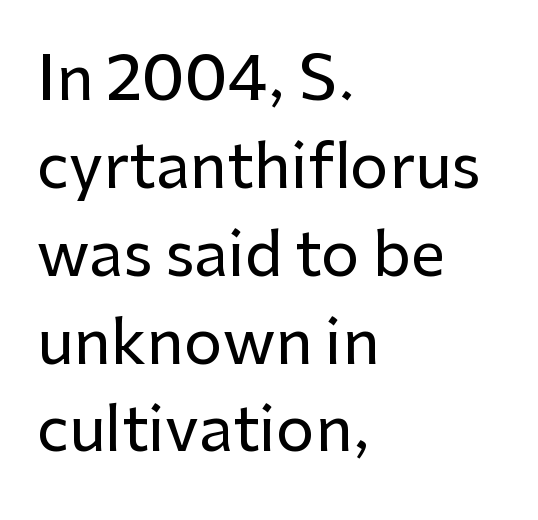
Q: Is the text italic (slanted)? A: No, it is upright.
Q: Is the typeface a serif or a sans-serif typeface? A: Sans-serif.
Q: Is the text underlined? A: No.
Q: How is the paragraph aligned? A: Left-aligned.
Q: Is the spacing between letters normal or unusually wide? A: Normal.
Q: Is the spacing between lines tight, normal or loose? A: Normal.
Q: Width (condensed, normal, or wide)? A: Normal.
Q: Stroke contrast? A: Low.
Q: x-height? A: Medium.
Q: Monospaced? A: No.
